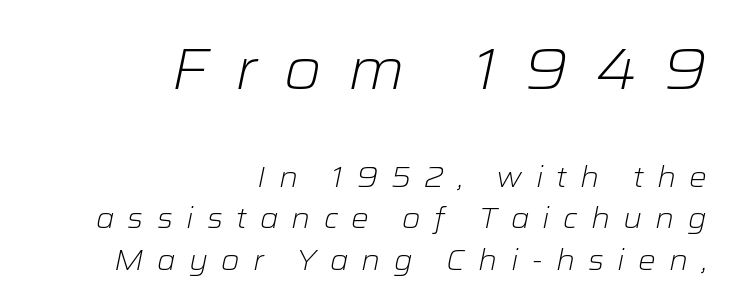
The image shows 57 px light, wide type, italic (leaning right); set right-aligned, normal line spacing (1.49x), unusually wide letter spacing (+0.47 em), not underlined; the first (top) block is 2.04x larger; low stroke contrast and a medium x-height.
